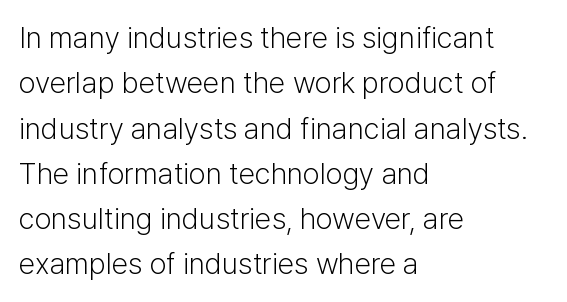
The image shows 30 px light sans-serif type, upright; set left-aligned, normal line spacing (1.51x), normal letter spacing, not underlined; low stroke contrast and a medium x-height.
